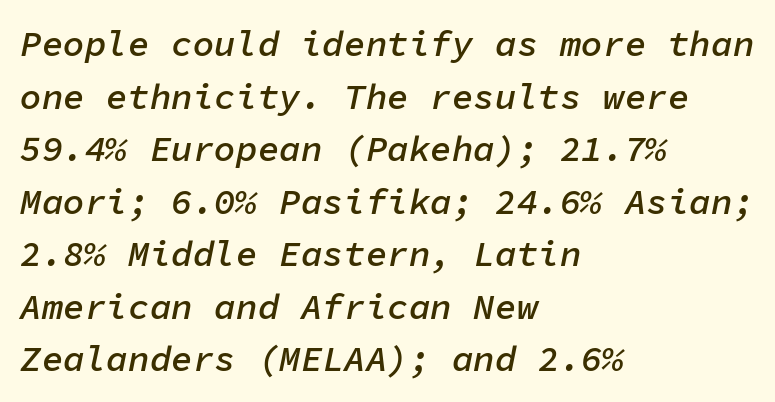
Q: Is the text bold? A: Semi-bold.
Q: Is the text italic (slanted)? A: Yes, it leans right by about 11 degrees.
Q: Is the text underlined? A: No.
Q: How is the paragraph aligned? A: Left-aligned.
Q: Is the spacing between letters normal or unusually wide? A: Normal.
Q: Is the spacing between lines tight, normal or loose? A: Normal.
Q: Width (condensed, normal, or wide)? A: Normal.
Q: Stroke contrast? A: Low.
Q: x-height? A: Medium.
Q: Monospaced? A: Yes.
